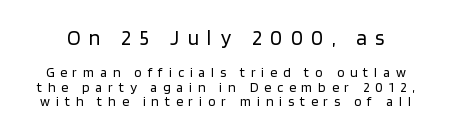
Q: Is the text bold? A: No.
Q: Is the text italic (slanted)? A: No, it is upright.
Q: Is the text underlined? A: No.
Q: Is the spacing between letters normal or unusually wide? A: Unusually wide.
Q: Is the spacing between lines tight, normal or loose? A: Tight.
Q: Which block of text is set in a larger size, the first (top) or the second (bottom)? A: The first (top) one.
